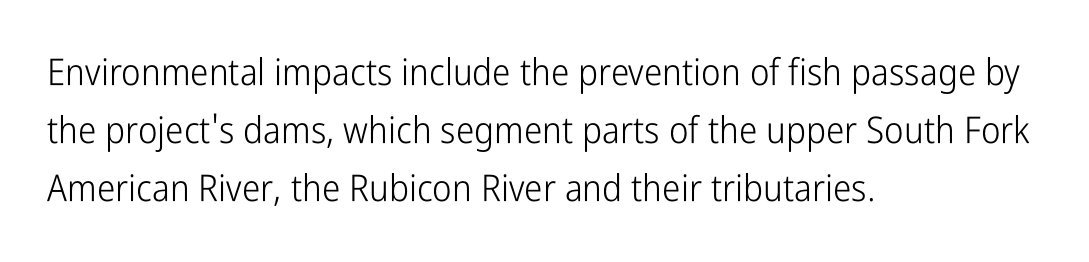
The image shows 37 px light, condensed sans-serif type, upright; set left-aligned, normal line spacing (1.57x), normal letter spacing, not underlined; low stroke contrast and a medium x-height.
